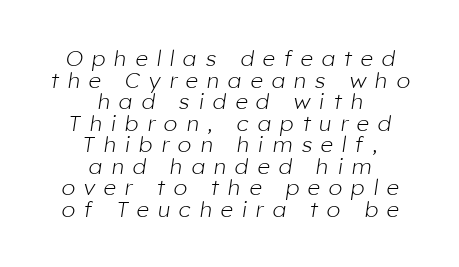
Q: Is the text bold? A: No.
Q: Is the text italic (slanted)? A: Yes, it leans right by about 8 degrees.
Q: Is the text underlined? A: No.
Q: How is the paragraph aligned? A: Centered.
Q: Is the spacing between letters normal or unusually wide? A: Unusually wide.
Q: Is the spacing between lines tight, normal or loose? A: Tight.
